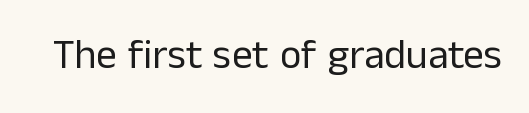
The strip under each line holds only bare page. Summary of weight: not heavy and not bold. Do the letters lean? They stand straight. A typesetter would call this zero additional tracking. Note: no serifs on the glyphs.
